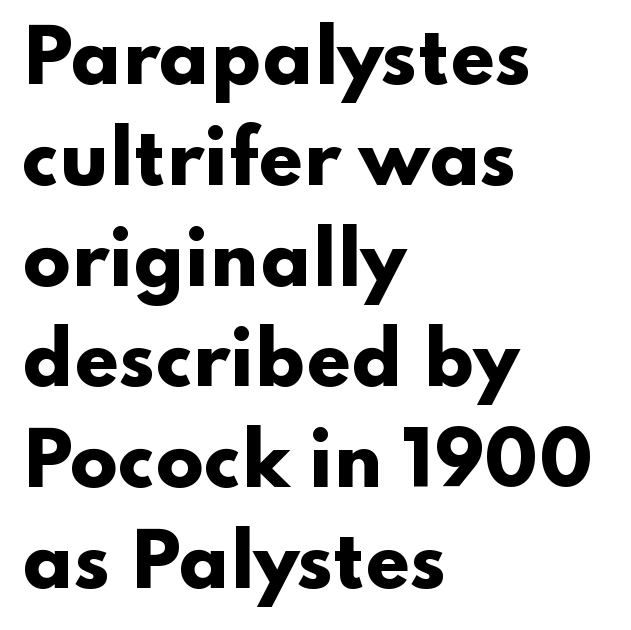
Q: Is the text bold? A: Yes.
Q: Is the text italic (slanted)? A: No, it is upright.
Q: Is the typeface a serif or a sans-serif typeface? A: Sans-serif.
Q: Is the text underlined? A: No.
Q: How is the paragraph aligned? A: Left-aligned.
Q: Is the spacing between letters normal or unusually wide? A: Normal.
Q: Is the spacing between lines tight, normal or loose? A: Normal.
Q: Width (condensed, normal, or wide)? A: Wide.
Q: Stroke contrast? A: Low.
Q: x-height? A: Small.
Q: Monospaced? A: No.
